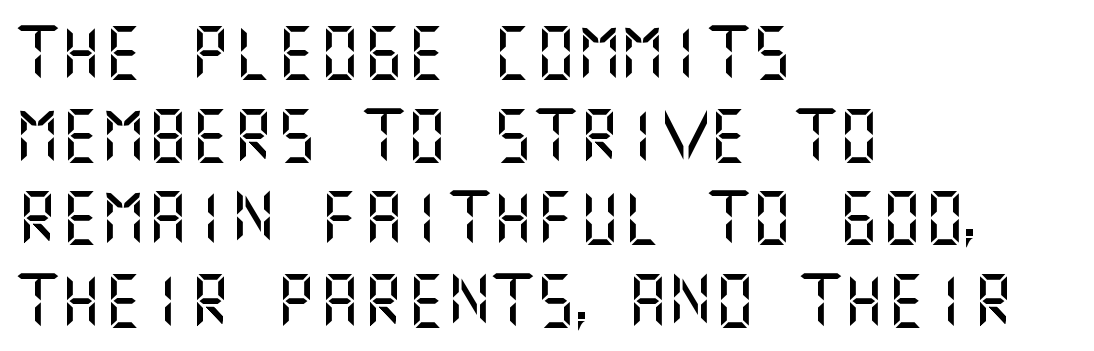
Q: Is the text italic (slanted)? A: No, it is upright.
Q: Is the typeface a serif or a sans-serif typeface? A: Sans-serif.
Q: Is the text underlined? A: No.
Q: How is the paragraph aligned? A: Left-aligned.
Q: Is the spacing between letters normal or unusually wide? A: Normal.
Q: Is the spacing between lines tight, normal or loose? A: Normal.
Q: Width (condensed, normal, or wide)? A: Normal.
Q: Stroke contrast? A: Medium.
Q: x-height? A: Large.
